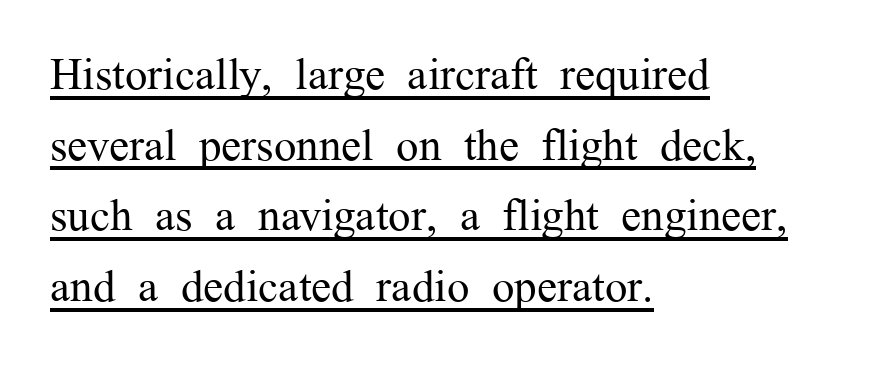
{"serif": "yes", "italic": "no", "bold": "no", "weight": "regular", "width": "normal", "stroke_contrast": "medium", "x_height": "medium", "monospaced": "no", "underline": "yes", "align": "left", "line_spacing": "normal", "line_spacing_ratio": 1.57, "letter_spacing": "normal", "letter_spacing_em": 0.0, "glyph_px": 45}
